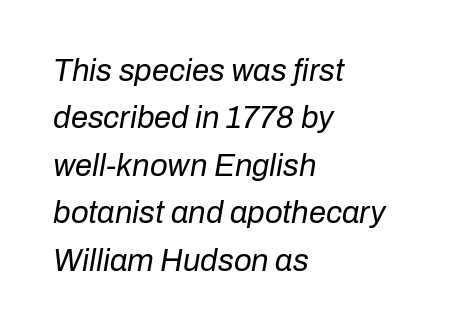
{"italic": "yes", "lean": "right", "slant_degrees": 10, "bold": "no", "weight": "regular", "width": "normal", "stroke_contrast": "low", "x_height": "medium", "monospaced": "no", "underline": "no", "align": "left", "line_spacing": "normal", "line_spacing_ratio": 1.53, "letter_spacing": "normal", "letter_spacing_em": 0.0, "glyph_px": 31}
